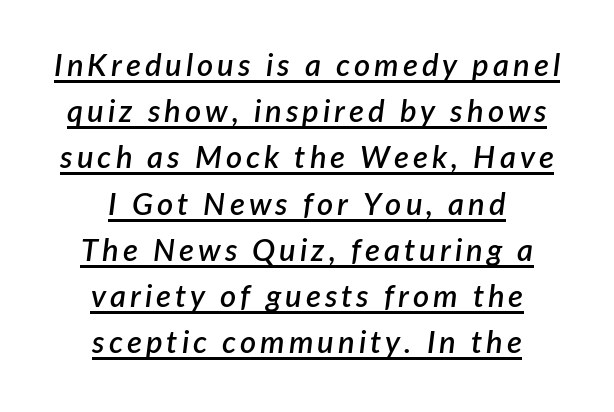
Q: Is the text bold? A: Semi-bold.
Q: Is the text italic (slanted)? A: Yes, it leans right by about 7 degrees.
Q: Is the text underlined? A: Yes.
Q: How is the paragraph aligned? A: Centered.
Q: Is the spacing between lines tight, normal or loose? A: Normal.
Q: Width (condensed, normal, or wide)? A: Normal.
Q: Stroke contrast? A: Low.
Q: x-height? A: Medium.
Q: Monospaced? A: No.
